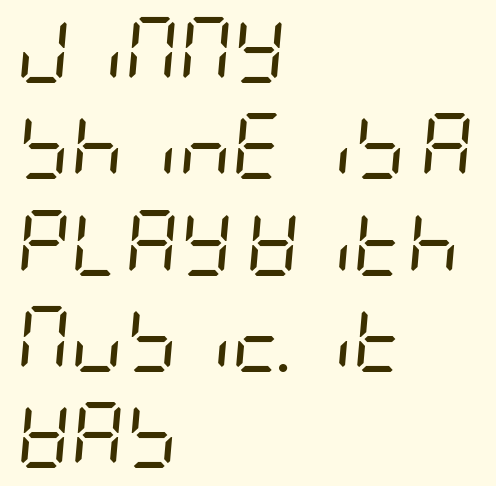
The image shows 66 px regular-weight, condensed type, italic (leaning right); set left-aligned, normal line spacing (1.46x), normal letter spacing, not underlined; low stroke contrast and a large x-height.
